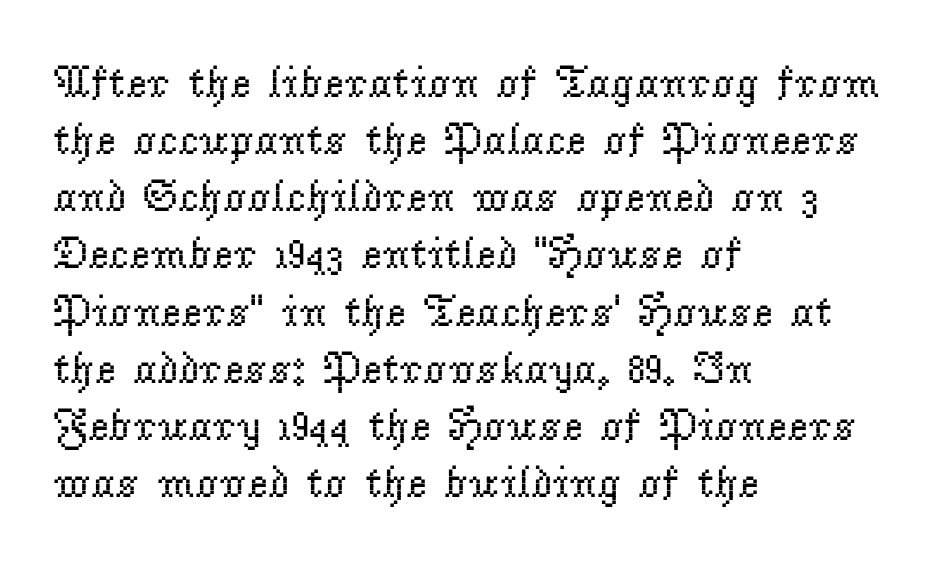
{"serif": "yes", "italic": "no", "bold": "no", "weight": "regular", "width": "normal", "stroke_contrast": "low", "x_height": "small", "monospaced": "no", "underline": "no", "align": "left", "line_spacing": "normal", "line_spacing_ratio": 1.27, "letter_spacing": "normal", "letter_spacing_em": 0.0, "glyph_px": 45}
